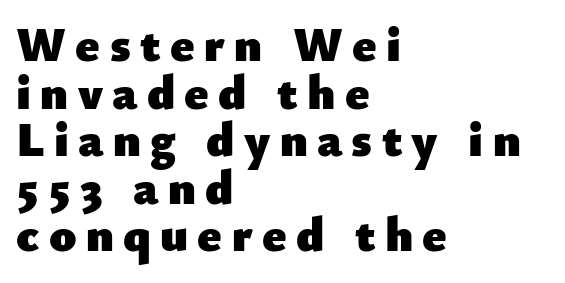
The image shows 49 px heavy sans-serif type, upright; set left-aligned, tight line spacing (0.97x), not underlined; low stroke contrast and a small x-height.
